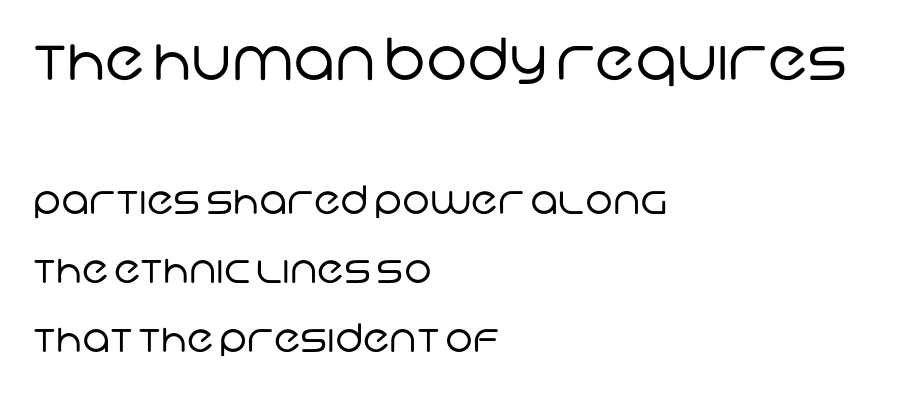
Which chunk is bigger? The first one — the top block dwarfs the bottom. These lines keep a tight, regular rhythm from letter to letter. A sans-serif font was chosen for this passage. Is the type heavy? It reads as light-to-regular instead. One-word summary of the alignment: left. Note the varied advance widths — an 'i' is clearly narrower than an 'm'.
